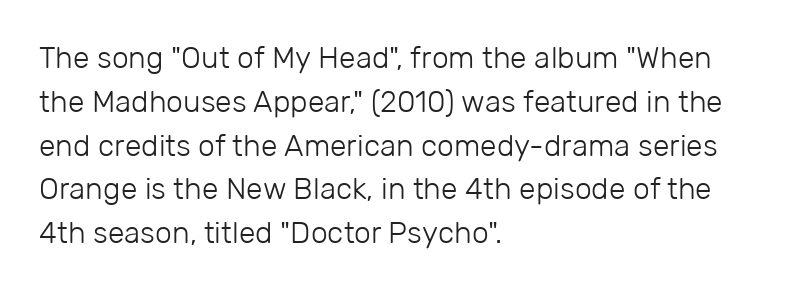
The letters stand upright; this is a roman face. The glyphs in this specimen are sans serif. Whoever set this chose a conventional vertical rhythm. Nothing unusual about the tracking: characters are spaced as the font intends. Alignment: flush left.
